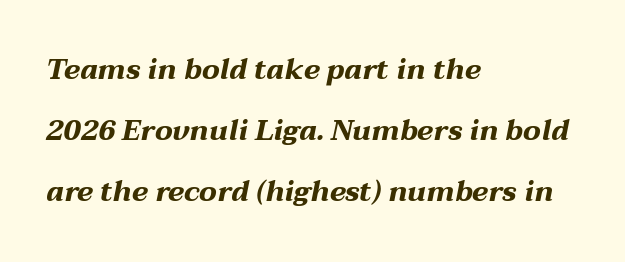
The image shows 28 px bold, wide type, italic (leaning right); set left-aligned, loose line spacing (2.17x), normal letter spacing, not underlined; medium stroke contrast and a medium x-height.
